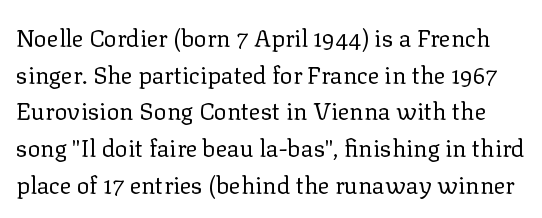
Q: Is the text bold? A: No.
Q: Is the text italic (slanted)? A: No, it is upright.
Q: Is the text underlined? A: No.
Q: Is the spacing between letters normal or unusually wide? A: Normal.
Q: Is the spacing between lines tight, normal or loose? A: Normal.
